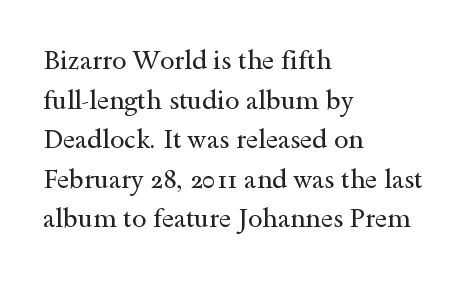
The image shows 26 px text type, upright; set left-aligned, normal line spacing (1.52x), normal letter spacing, not underlined.
